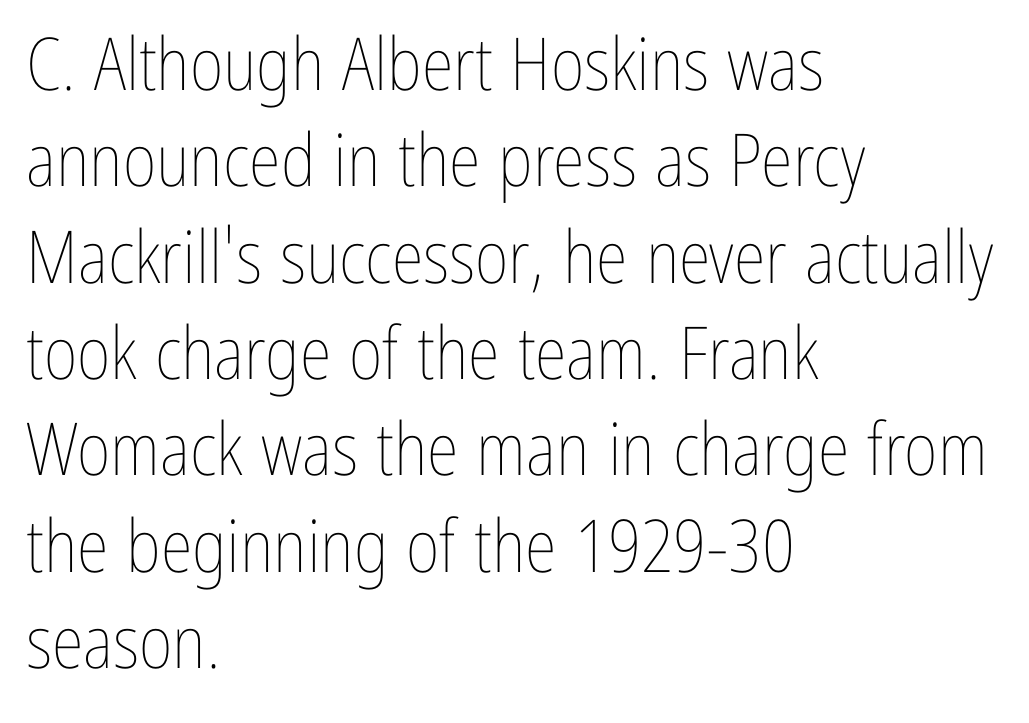
Q: Is the text bold? A: No.
Q: Is the text italic (slanted)? A: No, it is upright.
Q: Is the text underlined? A: No.
Q: How is the paragraph aligned? A: Left-aligned.
Q: Is the spacing between letters normal or unusually wide? A: Normal.
Q: Is the spacing between lines tight, normal or loose? A: Normal.
Q: Width (condensed, normal, or wide)? A: Condensed.
Q: Stroke contrast? A: Low.
Q: x-height? A: Medium.
Q: Monospaced? A: No.
